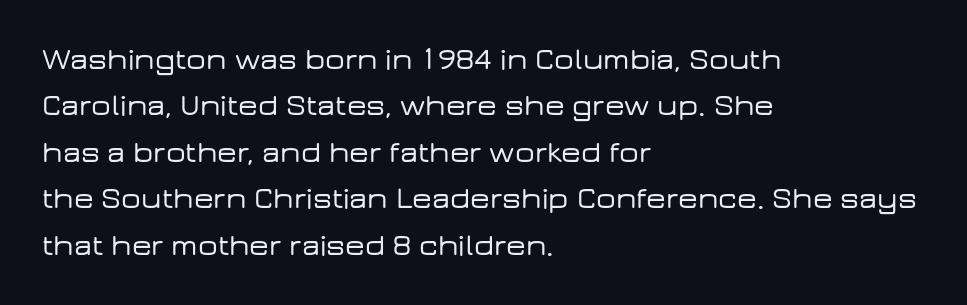
Spacing verdict: proportional, widths tailored to each character. Caption: multi-line text, flush left, ragged right. Grotesque or geometric, the face here clearly has no serifs. Compared with typical paragraphs, the rows here are spaced about the same. Has an underline been added? It has not. Ascenders rise straight up at ninety degrees.
